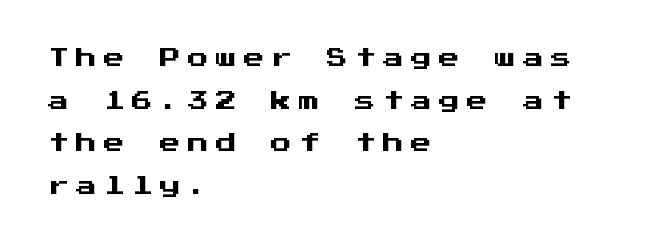
{"italic": "no", "underline": "no", "align": "left", "line_spacing": "loose", "line_spacing_ratio": 2.03, "letter_spacing": "wide", "letter_spacing_em": 0.33, "glyph_px": 21}
